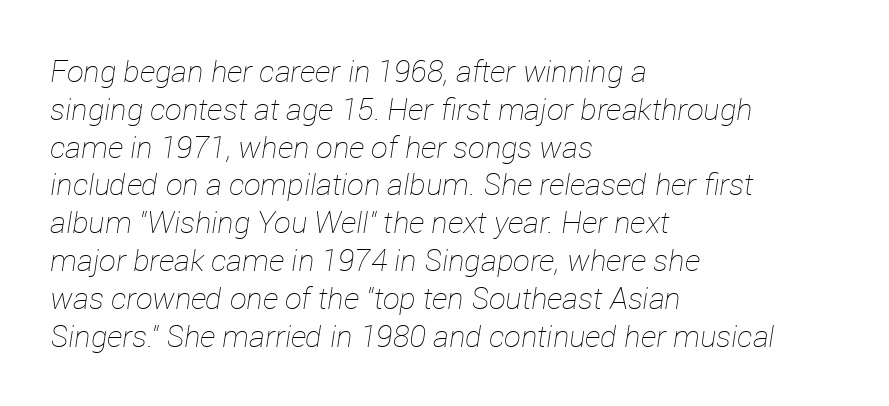
Leading matches the norm, producing a regular column. Stems here are at most as thick as an everyday book face. Character widths vary here, with narrow letters taking less room than wide ones. The space beneath each line is pristine and unruled. Each line starts at the same left margin while the right side varies. Would a proofreader flag this as italicized? Yes.
